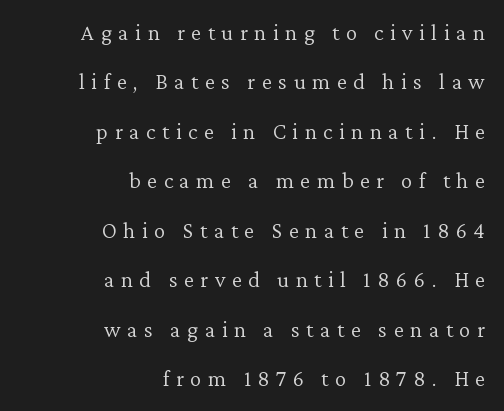
Q: Is the text bold? A: No.
Q: Is the text italic (slanted)? A: No, it is upright.
Q: Is the text underlined? A: No.
Q: How is the paragraph aligned? A: Right-aligned.
Q: Is the spacing between letters normal or unusually wide? A: Unusually wide.
Q: Is the spacing between lines tight, normal or loose? A: Loose.
